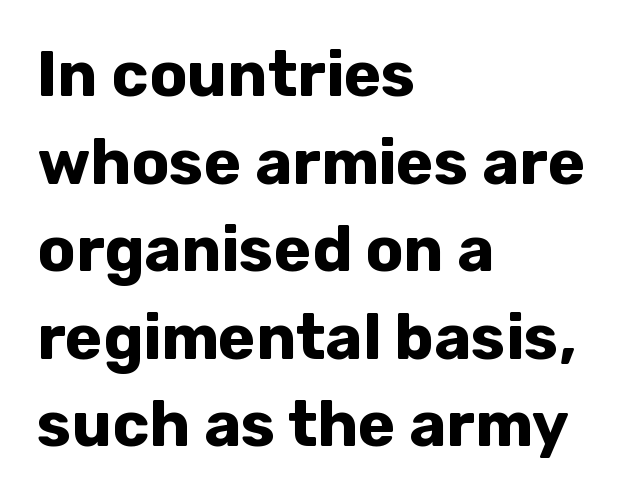
These lines were composed using upright roman letters. Think of a printed novel: that variable character pitch is what you see here. Nope, no serifs anywhere on these letters. The lines in this sample share a left origin and differ only in where they stop.
